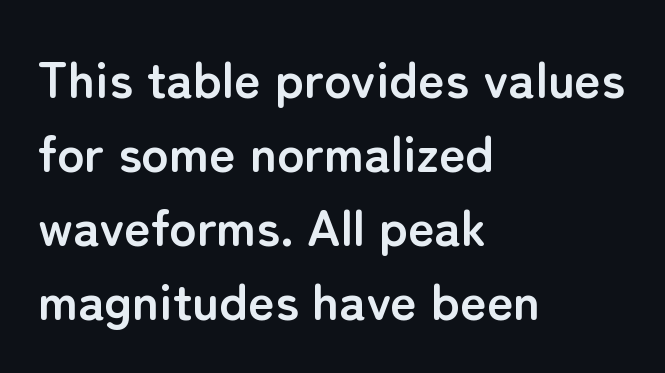
Q: Is the text bold? A: Yes.
Q: Is the text italic (slanted)? A: No, it is upright.
Q: Is the typeface a serif or a sans-serif typeface? A: Sans-serif.
Q: Is the text underlined? A: No.
Q: How is the paragraph aligned? A: Left-aligned.
Q: Is the spacing between letters normal or unusually wide? A: Normal.
Q: Is the spacing between lines tight, normal or loose? A: Normal.
Q: Width (condensed, normal, or wide)? A: Normal.
Q: Stroke contrast? A: Low.
Q: x-height? A: Medium.
Q: Monospaced? A: No.
